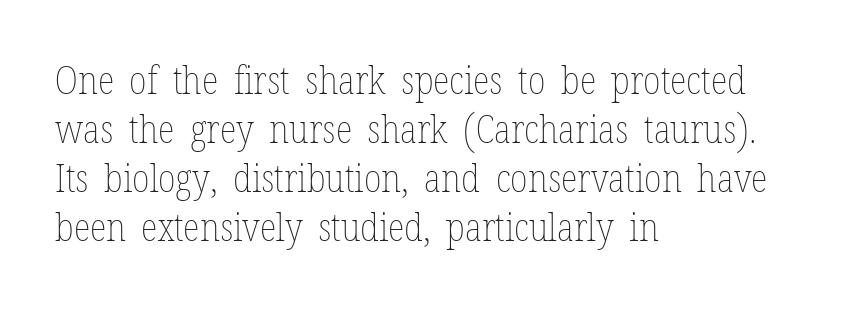
Plain, unruled lines of type. Words appear dense and cohesive because spacing is normal. Do the characters align in a grid? No, the font is proportional. Notice how the stems are strictly vertical — no italics here. A student would call this left alignment; a typographer would say flush left, rag right.
